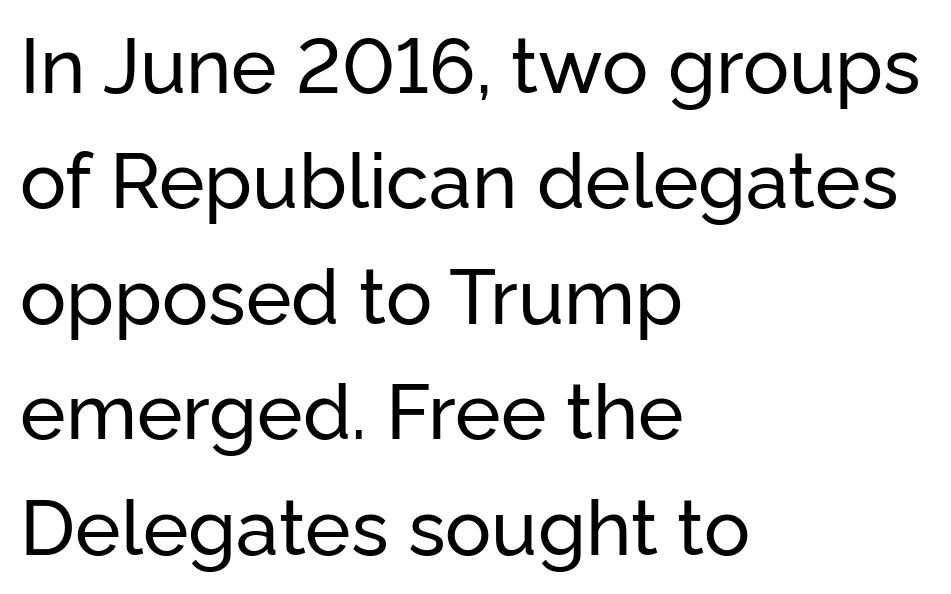
The image shows 77 px sans-serif type, upright; set left-aligned, normal line spacing (1.5x), normal letter spacing, not underlined; low stroke contrast and a medium x-height.
